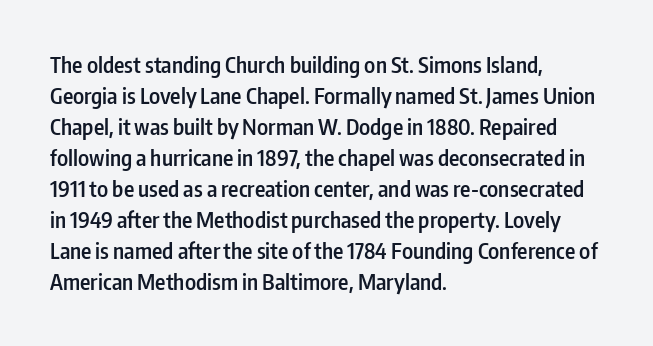
The image shows 22 px text type, upright; set left-aligned, normal line spacing (1.41x), normal letter spacing, not underlined.
